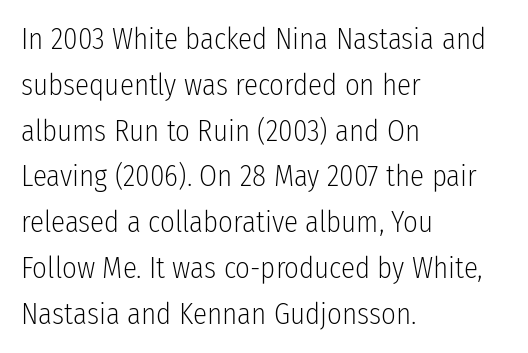
The image shows 29 px light, condensed sans-serif type, upright; set left-aligned, normal line spacing (1.58x), normal letter spacing, not underlined; low stroke contrast and a medium x-height.
